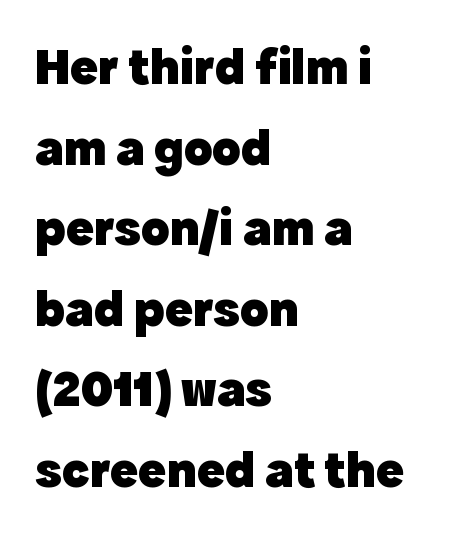
The image shows 52 px heavy sans-serif type, upright; set left-aligned, normal line spacing (1.55x), normal letter spacing, not underlined; a medium x-height.
